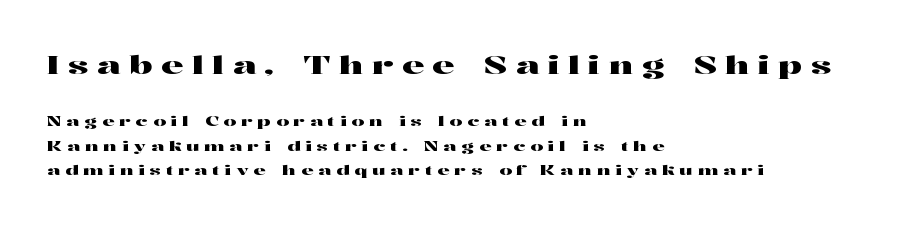
The first block has been scaled up relative to the second. Here the glyphs are tracked loosely, breaking word shapes into spaced letters. The specimen omits any rule beneath the text block's lines. Posture: vertical. Short and long lines alike share a common starting point at left.
